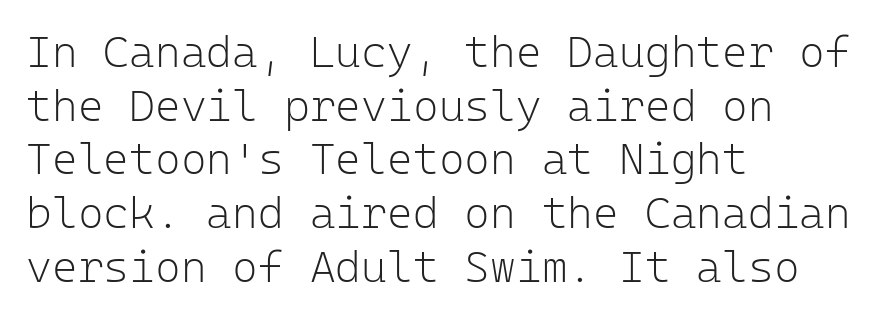
Q: Is the text bold? A: No.
Q: Is the text italic (slanted)? A: No, it is upright.
Q: Is the typeface a serif or a sans-serif typeface? A: Sans-serif.
Q: Is the text underlined? A: No.
Q: How is the paragraph aligned? A: Left-aligned.
Q: Is the spacing between letters normal or unusually wide? A: Normal.
Q: Width (condensed, normal, or wide)? A: Normal.
Q: Stroke contrast? A: Low.
Q: x-height? A: Medium.
Q: Monospaced? A: Yes.
